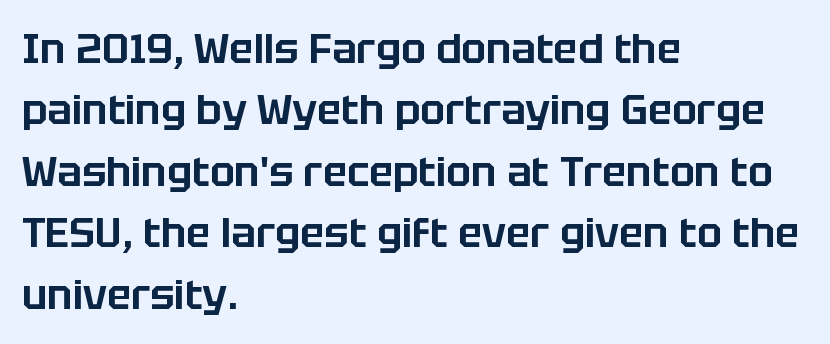
The passage shown is not underscored anywhere. This sample has the flowing, uneven cadence of proportional lettering. Nope, no serifs anywhere on these letters. Leading: standard. Horizontal alignment here is leftward, the default for most running prose. Posture: upright roman.
